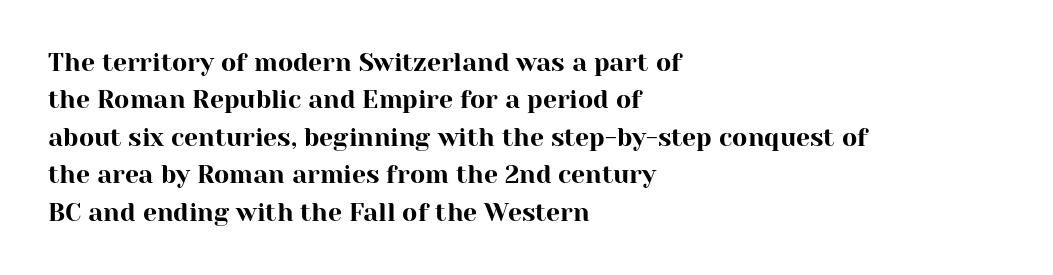
Q: Is the text italic (slanted)? A: No, it is upright.
Q: Is the text underlined? A: No.
Q: How is the paragraph aligned? A: Left-aligned.
Q: Is the spacing between letters normal or unusually wide? A: Normal.
Q: Is the spacing between lines tight, normal or loose? A: Normal.
